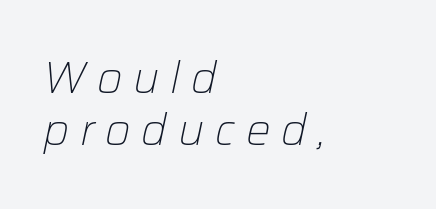
{"italic": "yes", "lean": "right", "slant_degrees": 12, "bold": "no", "weight": "light", "width": "normal", "stroke_contrast": "low", "x_height": "medium", "monospaced": "no", "underline": "no", "align": "left", "line_spacing_ratio": 1.19, "letter_spacing": "wide", "letter_spacing_em": 0.24, "glyph_px": 44}
